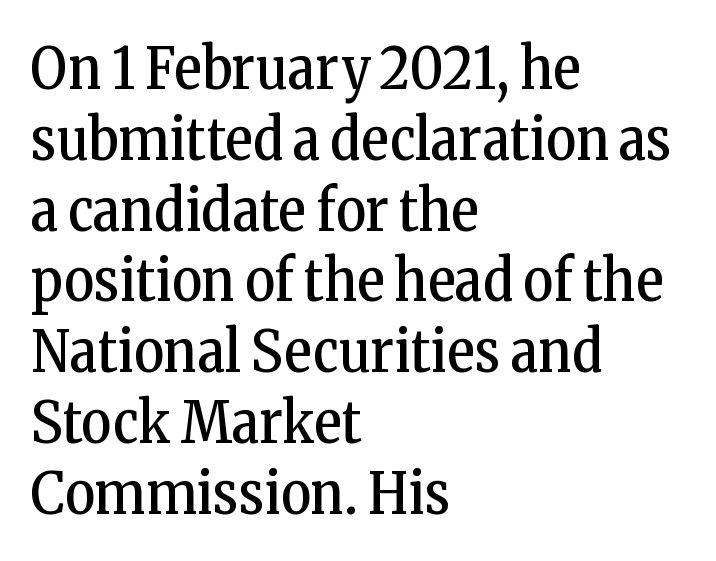
Think of a printed novel: that variable character pitch is what you see here. Upright lettering throughout. The font family rendered here belongs to the serif group. The passage shown has conventional tracking throughout. Teacher's note: observe the even left margin — that is flush-left alignment.
